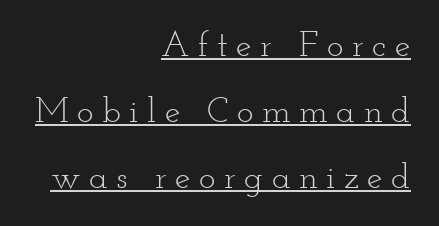
Tracking value appears strongly positive — letters spread wide. Characters remain perfectly vertical along every line. Note: serifs present on the glyphs. Notice how the passage keeps a crisp vertical edge on the right only. The sample's only ornament is a line tracing under the words. A typesetter would call this proportional, since set widths differ per character.
